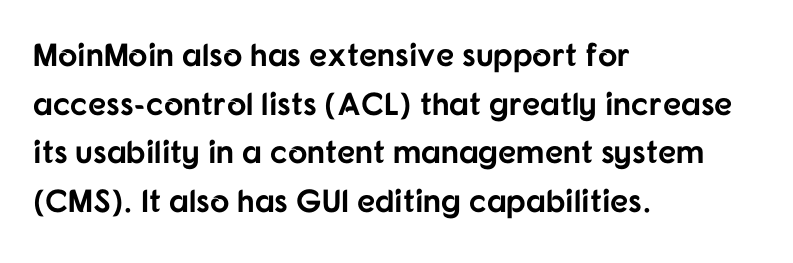
Tracking here is standard; glyphs follow each other at the usual distance. The setting favours the left margin, as ordinary paragraphs usually do. Unmarked baselines from the first word to the last. Posture: vertical. In terms of letterform style, serifs are entirely absent. Think of a printed novel: that variable character pitch is what you see here.
